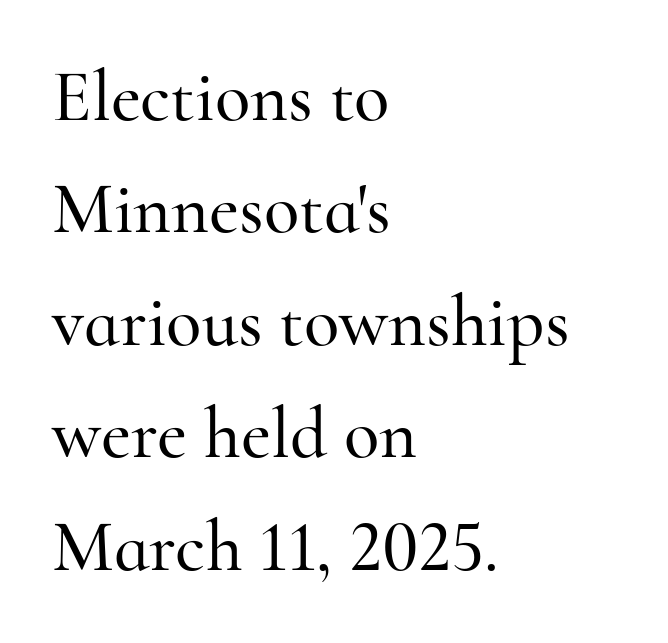
The glyphs in this specimen are seriffed. Compared with typical paragraphs, the rows here are spaced about the same. Words appear dense and cohesive because spacing is normal. Line starts are locked; line ends wander. The space beneath each line is pristine and unruled. The passage shown is typed in a proportional face where columns would drift.
